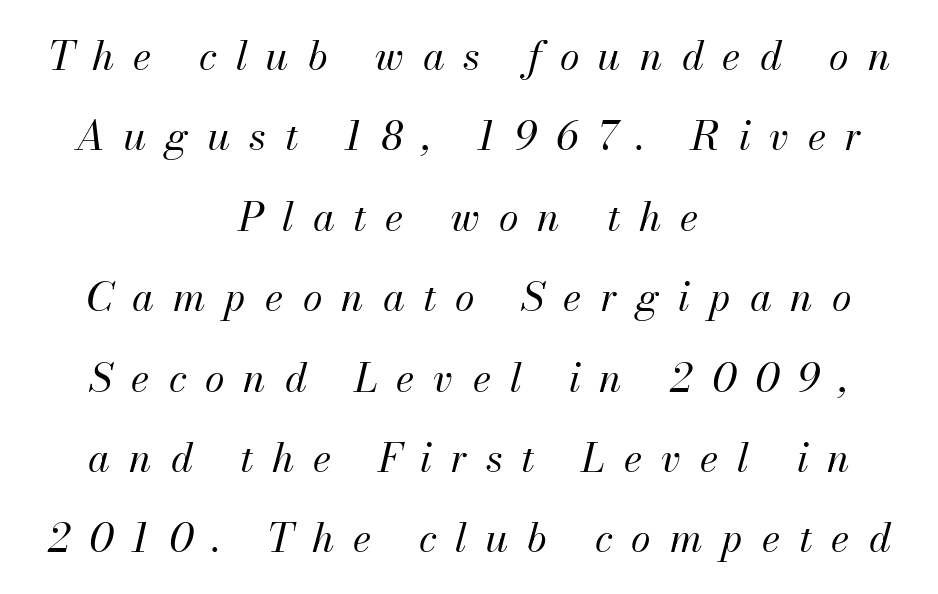
You can tell it's italic because the verticals aren't actually vertical. Centered paragraph, ragged on both sides. Has an underline been added? It has not. The face used here is proportionally spaced, like ordinary book or web type. The leading is generous, giving the passage an open texture. Heft: none added — not bold.
